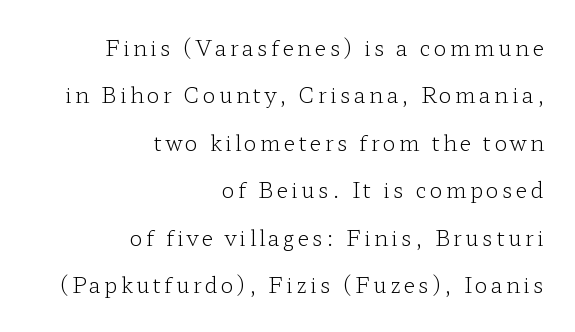
The image shows 21 px text type, upright; set right-aligned, loose line spacing (2.26x), not underlined.
